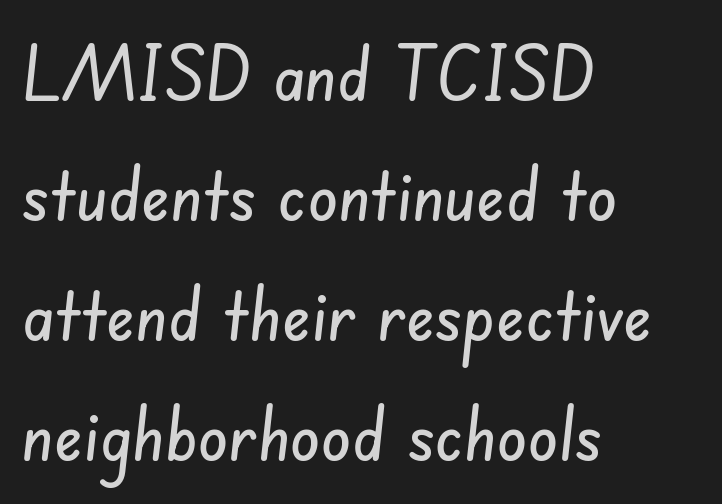
Short and long lines alike share a common starting point at left. The gap between lines stays unmarked. A sans-serif font was chosen for this passage. Do the characters align in a grid? No, the font is proportional.
